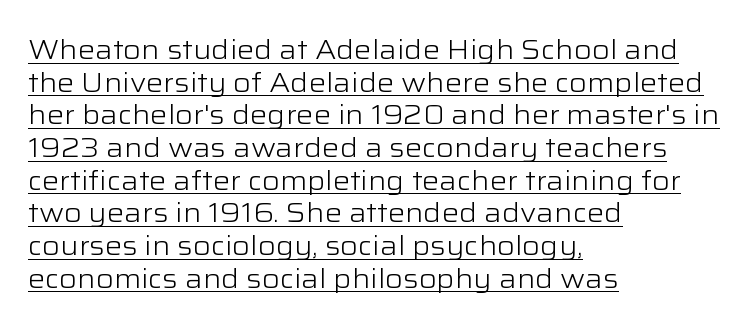
Q: Is the text bold? A: No.
Q: Is the text italic (slanted)? A: No, it is upright.
Q: Is the text underlined? A: Yes.
Q: How is the paragraph aligned? A: Left-aligned.
Q: Is the spacing between letters normal or unusually wide? A: Normal.
